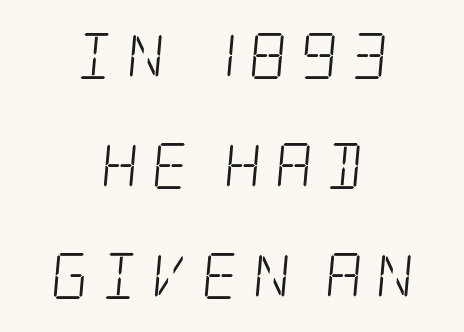
Q: Is the text bold? A: No.
Q: Is the typeface a serif or a sans-serif typeface? A: Serif.
Q: Is the text underlined? A: No.
Q: How is the paragraph aligned? A: Centered.
Q: Is the spacing between letters normal or unusually wide? A: Unusually wide.
Q: Is the spacing between lines tight, normal or loose? A: Loose.
Q: Width (condensed, normal, or wide)? A: Condensed.
Q: Stroke contrast? A: Low.
Q: x-height? A: Large.
